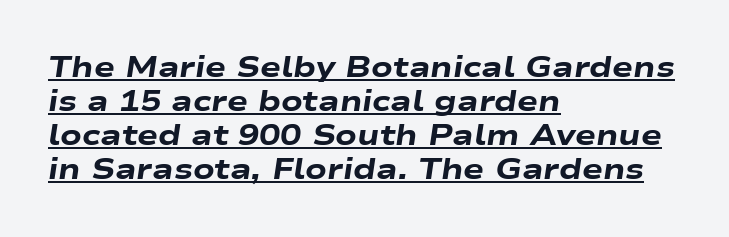
The image shows 28 px heavy, wide type, italic (leaning right); set left-aligned, line spacing 1.21x, normal letter spacing, underlined; low stroke contrast and a medium x-height.
